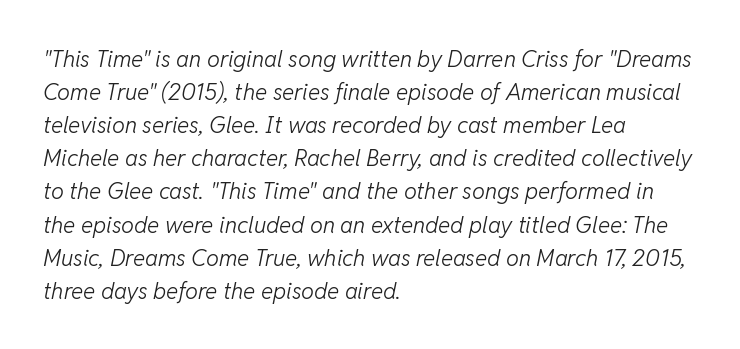
Evenly set lines give the paragraph a standard silhouette. The lettering tilts uniformly, giving the passage an italic look. The face used here is rendered with its standard letterfit. The typeface has the unassuming heft of standard copy or less. The space directly below the letters is spotless.
